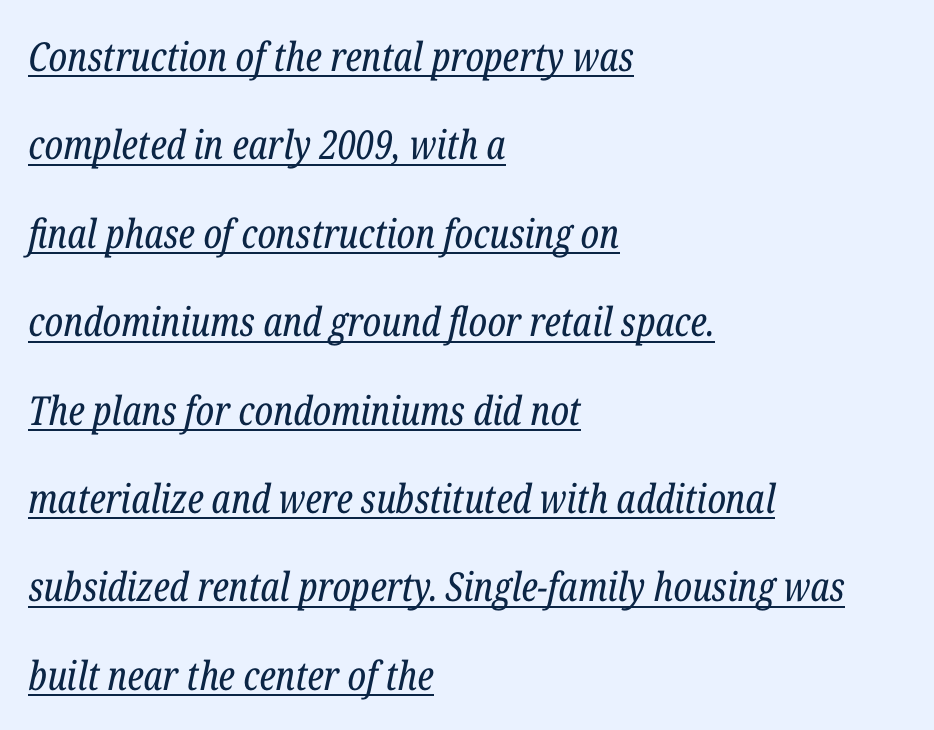
Q: Is the text bold? A: No.
Q: Is the text italic (slanted)? A: Yes, it leans right by about 12 degrees.
Q: Is the typeface a serif or a sans-serif typeface? A: Serif.
Q: Is the text underlined? A: Yes.
Q: How is the paragraph aligned? A: Left-aligned.
Q: Is the spacing between letters normal or unusually wide? A: Normal.
Q: Is the spacing between lines tight, normal or loose? A: Loose.
Q: Width (condensed, normal, or wide)? A: Condensed.
Q: Stroke contrast? A: Low.
Q: x-height? A: Medium.
Q: Monospaced? A: No.
